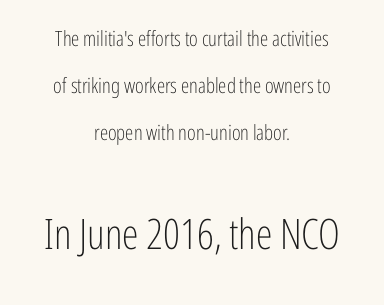
{"serif": "no", "italic": "no", "bold": "no", "weight": "light", "width": "condensed", "stroke_contrast": "low", "x_height": "medium", "monospaced": "no", "underline": "no", "align": "center", "line_spacing": "loose", "line_spacing_ratio": 2.25, "letter_spacing": "normal", "letter_spacing_em": 0.0, "larger_block": "second", "size_ratio": 2.0, "glyph_px": 42}
